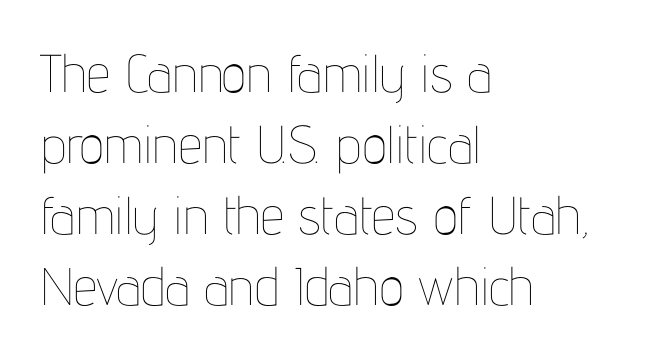
The typesetter chose a ragged-right arrangement here. Each new line begins a customary step beneath the previous one. Nope, not italic — everything's standing straight. The font sits on the lighter half of the weight spectrum, regular included. Default kerning and tracking; the words read as compact shapes. A typesetter would call this proportional, since set widths differ per character.
